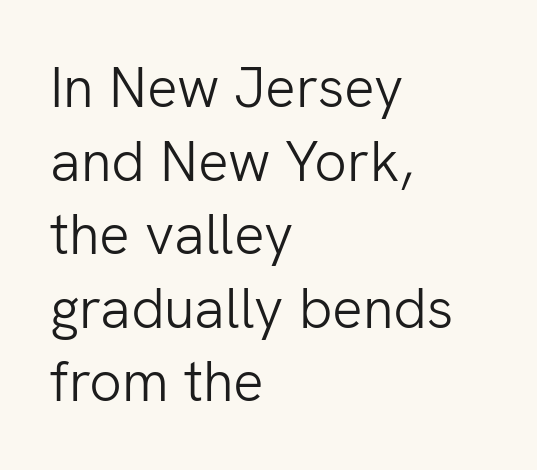
Q: Is the text bold? A: No.
Q: Is the text italic (slanted)? A: No, it is upright.
Q: Is the typeface a serif or a sans-serif typeface? A: Sans-serif.
Q: Is the text underlined? A: No.
Q: How is the paragraph aligned? A: Left-aligned.
Q: Is the spacing between letters normal or unusually wide? A: Normal.
Q: Is the spacing between lines tight, normal or loose? A: Normal.
Q: Width (condensed, normal, or wide)? A: Normal.
Q: Stroke contrast? A: Low.
Q: x-height? A: Medium.
Q: Monospaced? A: No.
